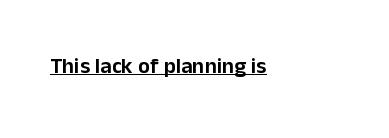
The image shows 22 px text type, upright; set left-aligned, normal letter spacing, underlined.
